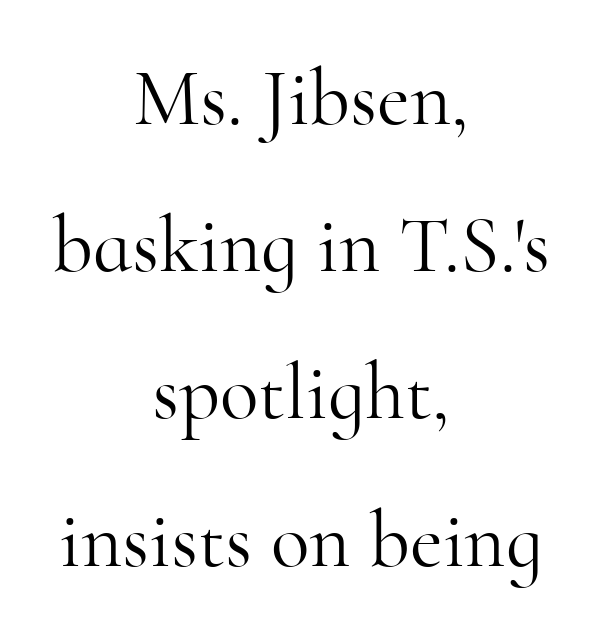
{"serif": "yes", "italic": "no", "bold": "no", "weight": "light", "width": "normal", "stroke_contrast": "high", "x_height": "small", "monospaced": "no", "underline": "no", "align": "center", "line_spacing_ratio": 1.84, "letter_spacing": "normal", "letter_spacing_em": 0.0, "glyph_px": 80}
